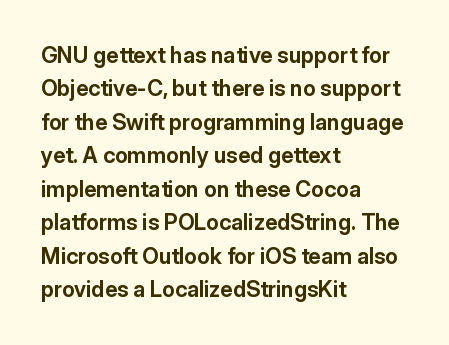
The image shows 22 px bold type, upright; set left-aligned, normal line spacing (1.52x), normal letter spacing, not underlined.
